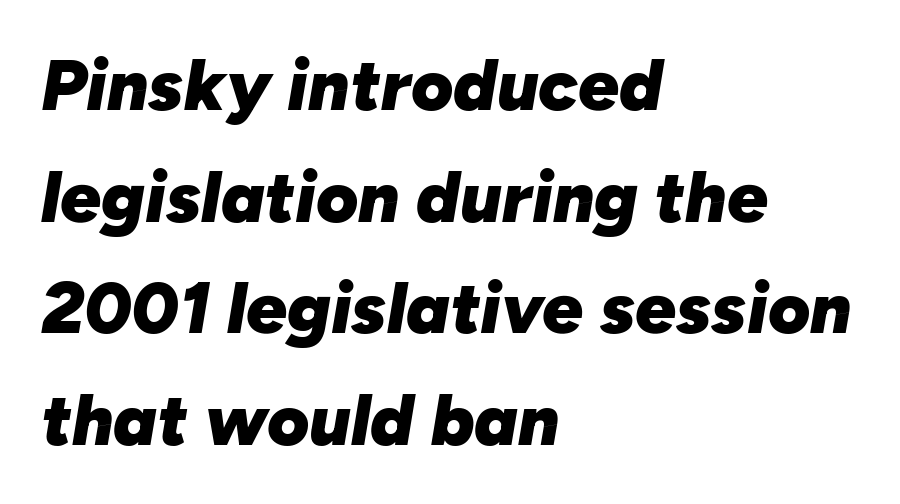
Q: Is the text bold? A: Yes.
Q: Is the text italic (slanted)? A: Yes, it leans right by about 10 degrees.
Q: Is the text underlined? A: No.
Q: How is the paragraph aligned? A: Left-aligned.
Q: Is the spacing between letters normal or unusually wide? A: Normal.
Q: Is the spacing between lines tight, normal or loose? A: Normal.
Q: Width (condensed, normal, or wide)? A: Normal.
Q: Stroke contrast? A: Low.
Q: x-height? A: Medium.
Q: Monospaced? A: No.
